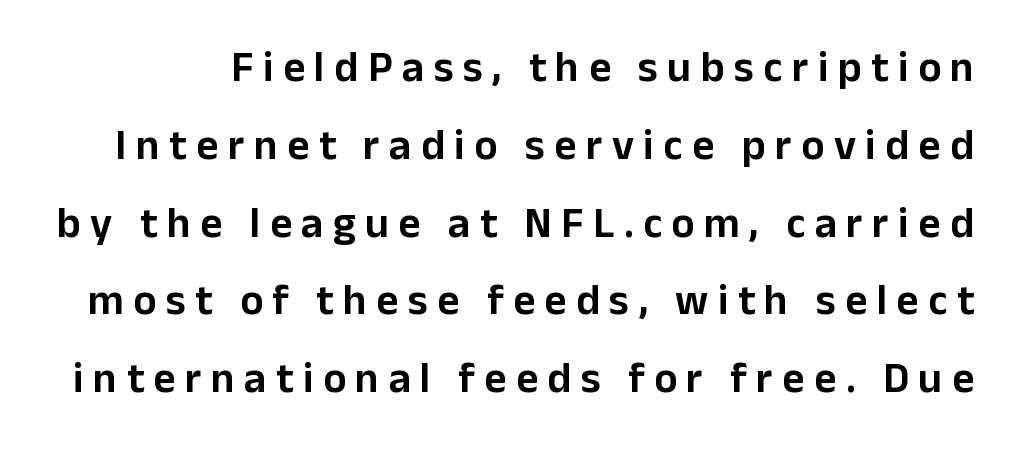
Q: Is the text italic (slanted)? A: No, it is upright.
Q: Is the typeface a serif or a sans-serif typeface? A: Sans-serif.
Q: Is the text underlined? A: No.
Q: Is the spacing between letters normal or unusually wide? A: Unusually wide.
Q: Width (condensed, normal, or wide)? A: Normal.
Q: Stroke contrast? A: Low.
Q: x-height? A: Medium.
Q: Monospaced? A: No.
